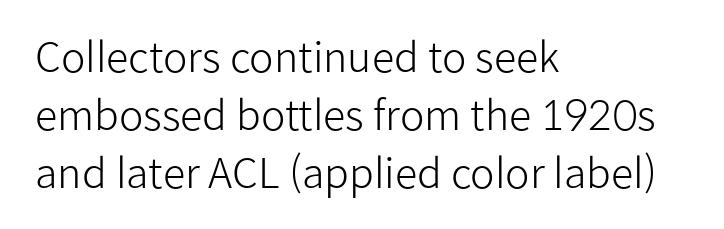
Q: Is the text bold? A: No.
Q: Is the text italic (slanted)? A: No, it is upright.
Q: Is the typeface a serif or a sans-serif typeface? A: Sans-serif.
Q: Is the text underlined? A: No.
Q: How is the paragraph aligned? A: Left-aligned.
Q: Is the spacing between letters normal or unusually wide? A: Normal.
Q: Is the spacing between lines tight, normal or loose? A: Normal.
Q: Width (condensed, normal, or wide)? A: Normal.
Q: Stroke contrast? A: Low.
Q: x-height? A: Medium.
Q: Monospaced? A: No.
